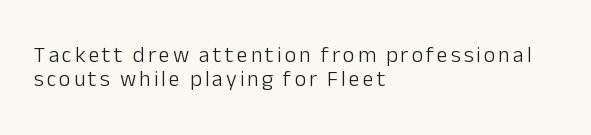
The space beneath each line is pristine and unruled. The rendering anchors every line to the left-hand side. Compared with typical paragraphs, the rows here are closer together. Stroke thickness stays within the range of a standard reading face or lighter.
